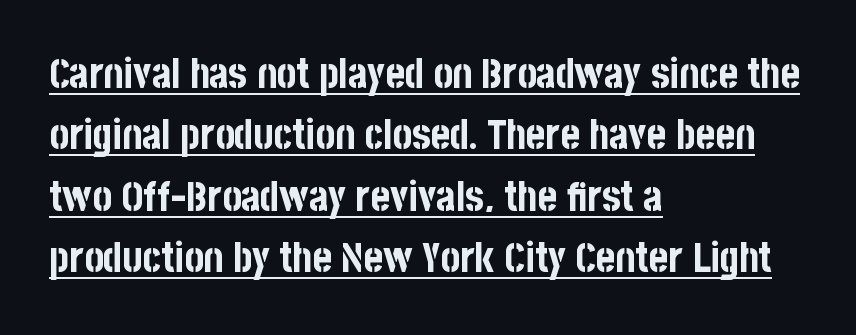
Glance below the letters and you will spot a drawn line. If you measured baseline to baseline, you'd find a middling distance. Notice how the passage keeps a crisp vertical edge on the left only. The sample has been set heavy, in full bold. Do the letters lean? They stand straight.
